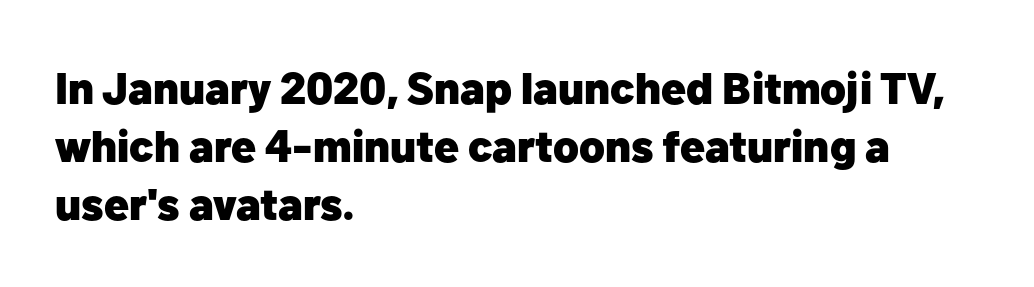
{"serif": "no", "italic": "no", "bold": "yes", "weight": "heavy", "width": "normal", "stroke_contrast": "low", "x_height": "medium", "monospaced": "no", "underline": "no", "align": "left", "line_spacing": "normal", "line_spacing_ratio": 1.29, "letter_spacing": "normal", "letter_spacing_em": 0.0, "glyph_px": 45}
